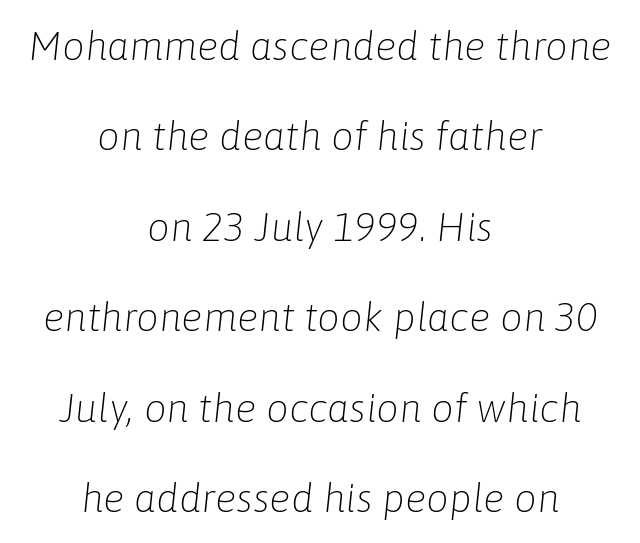
The image shows 40 px light type, italic (leaning right); set centered, loose line spacing (2.26x), normal letter spacing, not underlined; low stroke contrast and a medium x-height.
